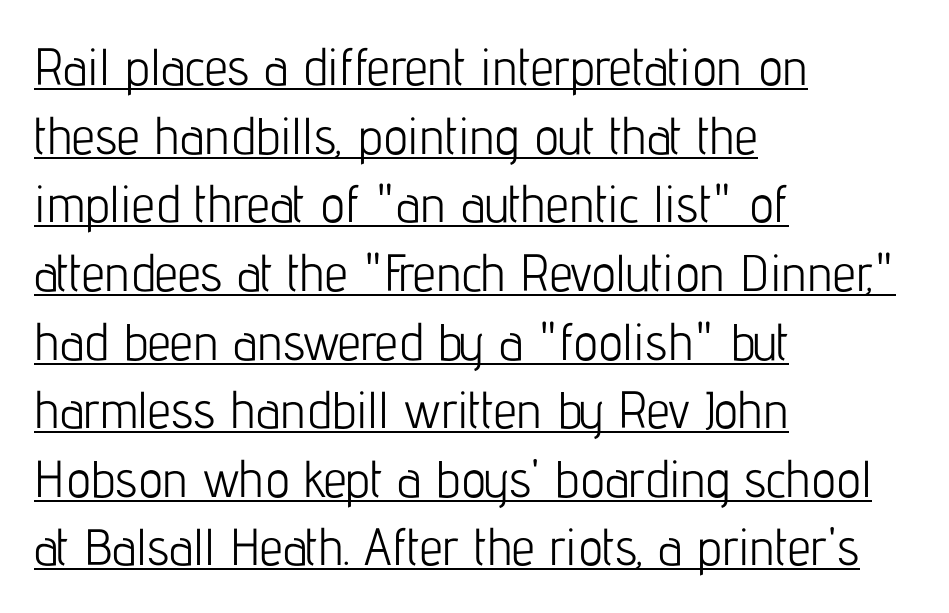
The image shows 52 px light, condensed sans-serif type, upright; set left-aligned, normal line spacing (1.32x), normal letter spacing, underlined; low stroke contrast and a medium x-height.
